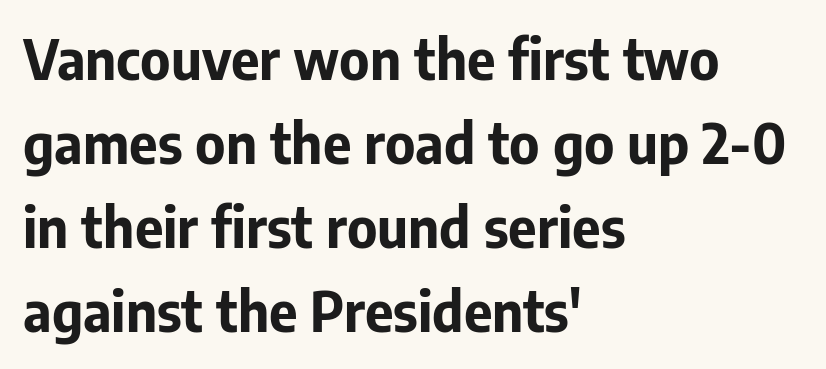
The image shows 55 px bold sans-serif type, upright; set left-aligned, normal line spacing (1.53x), normal letter spacing, not underlined; low stroke contrast and a medium x-height.
